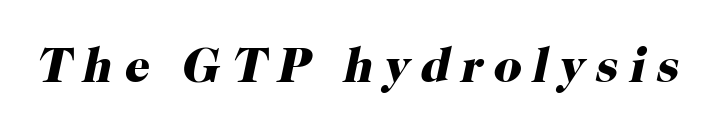
You can tell it's italic because the verticals aren't actually vertical. The rendering uses natural spacing where letterforms have individual widths. The specimen omits any rule beneath the text block's lines. The letterforms stand isolated, each surrounded by extra space.
